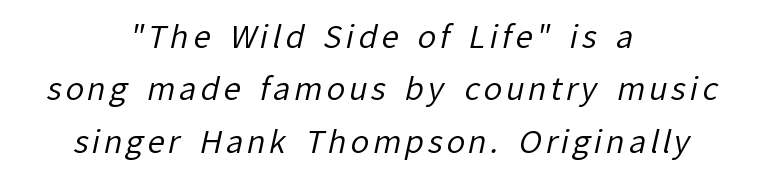
Q: Is the text bold? A: No.
Q: Is the typeface a serif or a sans-serif typeface? A: Sans-serif.
Q: Is the text underlined? A: No.
Q: How is the paragraph aligned? A: Centered.
Q: Is the spacing between lines tight, normal or loose? A: Normal.
Q: Width (condensed, normal, or wide)? A: Normal.
Q: Stroke contrast? A: Low.
Q: x-height? A: Medium.
Q: Monospaced? A: No.
